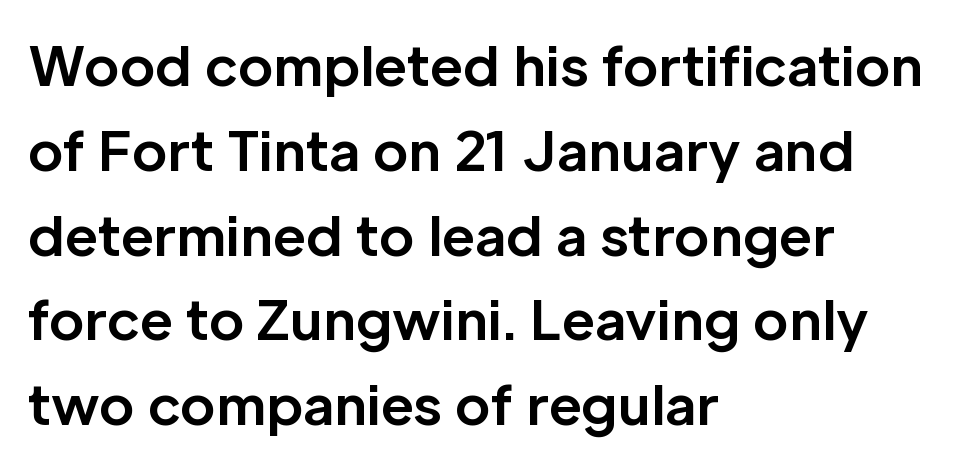
{"serif": "no", "italic": "no", "bold": "yes", "weight": "bold", "width": "normal", "stroke_contrast": "low", "x_height": "medium", "monospaced": "no", "underline": "no", "align": "left", "line_spacing": "normal", "line_spacing_ratio": 1.57, "letter_spacing": "normal", "letter_spacing_em": 0.0, "glyph_px": 54}
